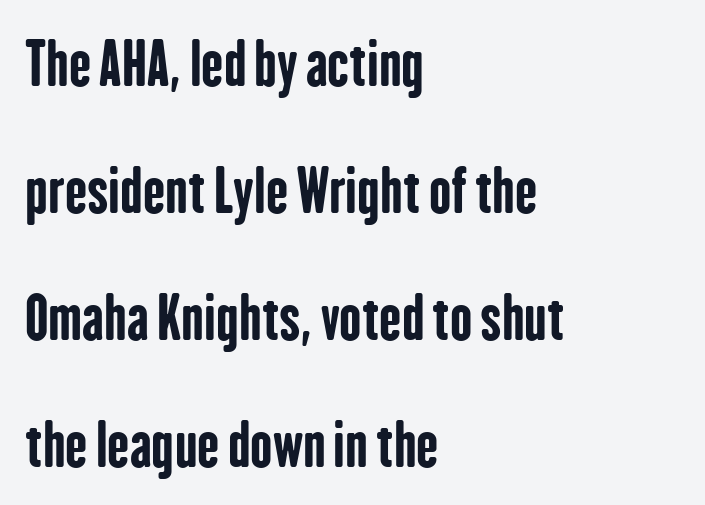
Character widths vary here, with narrow letters taking less room than wide ones. Which margin do the lines hug? The left one — the right edge is uneven. Each letter's strokes conclude bluntly, with no projecting serifs. There is no visible air inserted between adjacent glyphs. The lettering stays uniformly vertical, giving the passage a roman look. The lines are spread far apart with generous leading.
